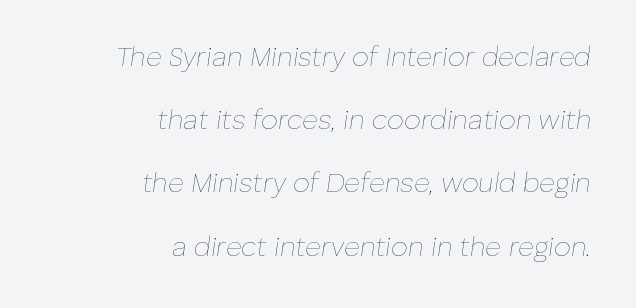
The image shows 27 px text type, italic (leaning right); set right-aligned, loose line spacing (2.34x), normal letter spacing, not underlined.
